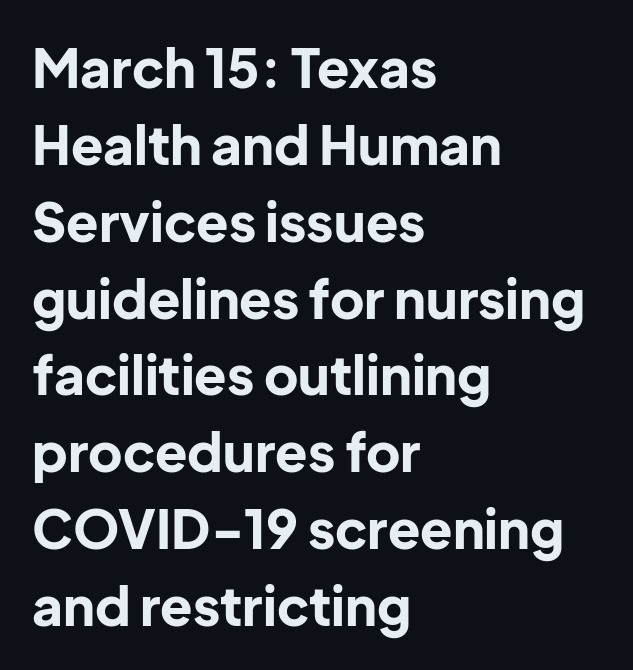
The image shows 53 px bold sans-serif type, upright; set left-aligned, normal line spacing (1.45x), normal letter spacing, not underlined; low stroke contrast and a medium x-height.
